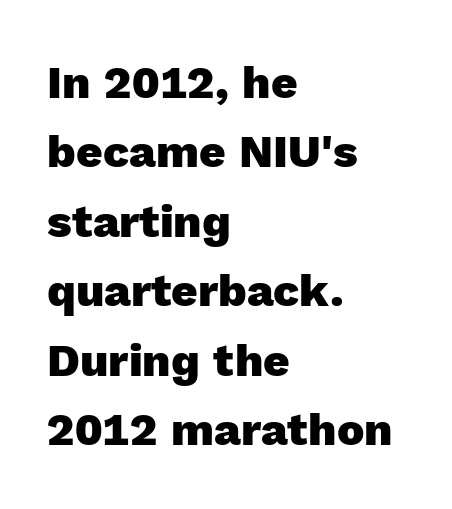
{"serif": "no", "italic": "no", "bold": "yes", "weight": "heavy", "width": "normal", "x_height": "medium", "monospaced": "no", "underline": "no", "align": "left", "line_spacing": "normal", "line_spacing_ratio": 1.51, "letter_spacing": "normal", "letter_spacing_em": 0.0, "glyph_px": 46}
